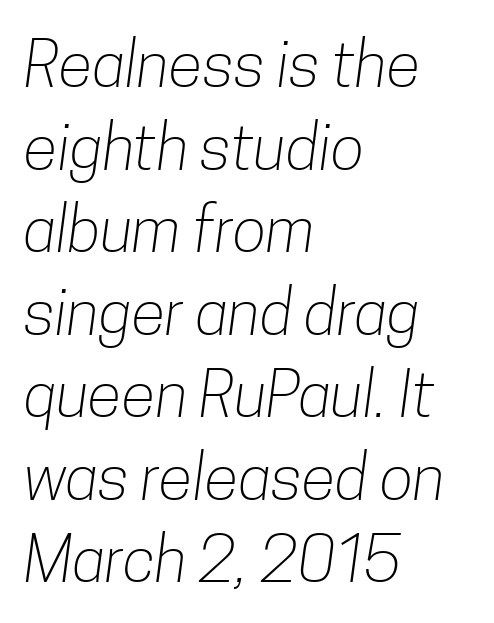
The image shows 63 px light, condensed sans-serif type; set left-aligned, normal line spacing (1.31x), normal letter spacing, not underlined; low stroke contrast and a medium x-height.
